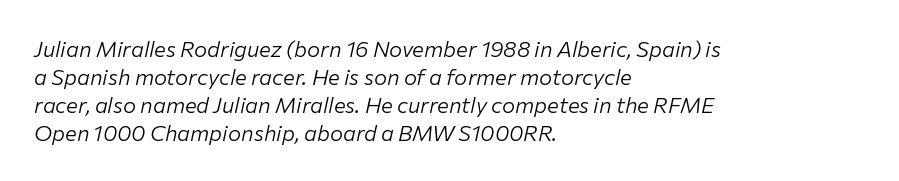
The image shows 22 px text type, italic (leaning right); set left-aligned, normal line spacing (1.28x), normal letter spacing, not underlined.
